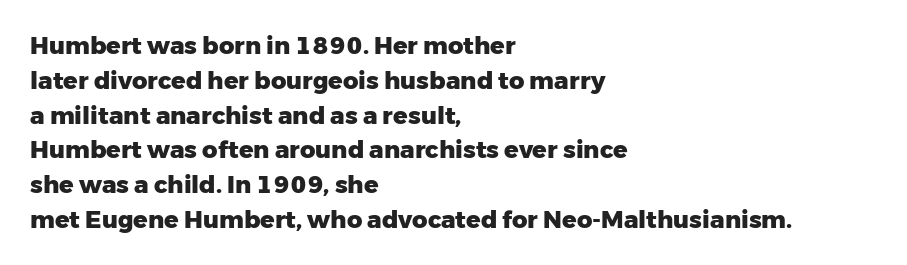
Nope, not italic — everything's standing straight. The passage shown has conventional tracking throughout. Bold? Absolutely — the strokes are thick and heavy. If you drew a ruler down the left edge, every line would touch it. The gap between lines stays unmarked. Horizontal bands of white between lines are of average thickness.
